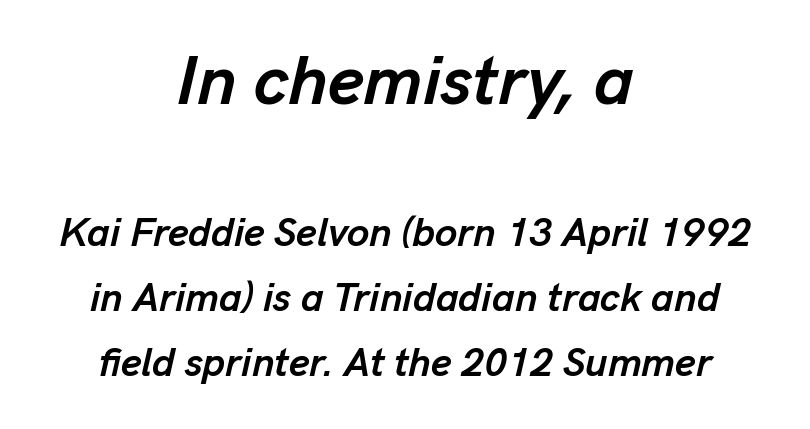
Students, this is bold: see how much ink each stroke carries. Characters are canted at an angle relative to the baseline's perpendicular. Notice how the passage keeps no hard edge, just a central spine. Any mark beneath the type? The region is blank. Inter-character spacing is left at the font's built-in metrics. Vertically, the passage feels balanced, rows spaced as you'd expect.
